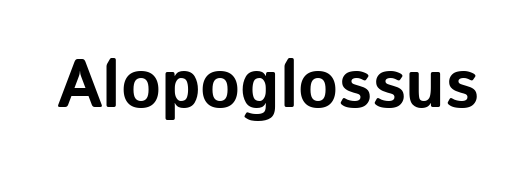
The letters advance in unequal steps, a hallmark of proportional type. Check under the words: just untouched page. Here the glyphs are tracked normally, forming tight word shapes. Pretty heavy lettering here — definitely bold. When letters stand straight like this, we call the style roman or upright. Font category for this specimen: sans-serif.
